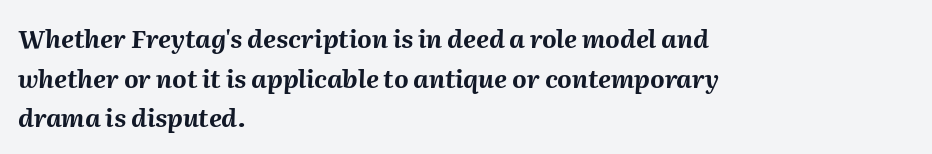
Strokes here are thick enough to call this a true bold. Horizontally, the lines are justified to the leading edge only. Line spacing here is normal. Looking at the ascenders, they clearly lean.
